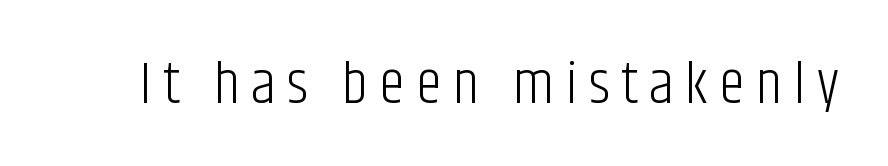
Q: Is the text bold? A: No.
Q: Is the text italic (slanted)? A: No, it is upright.
Q: Is the typeface a serif or a sans-serif typeface? A: Sans-serif.
Q: Is the text underlined? A: No.
Q: Width (condensed, normal, or wide)? A: Condensed.
Q: Stroke contrast? A: Low.
Q: x-height? A: Large.
Q: Monospaced? A: No.
